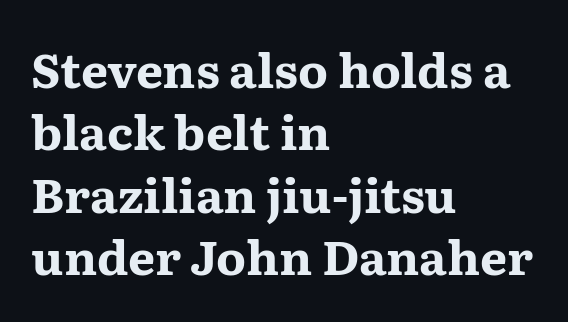
Q: Is the text bold? A: Yes.
Q: Is the text italic (slanted)? A: No, it is upright.
Q: Is the typeface a serif or a sans-serif typeface? A: Serif.
Q: Is the text underlined? A: No.
Q: How is the paragraph aligned? A: Left-aligned.
Q: Is the spacing between letters normal or unusually wide? A: Normal.
Q: Is the spacing between lines tight, normal or loose? A: Normal.
Q: Width (condensed, normal, or wide)? A: Wide.
Q: Stroke contrast? A: Medium.
Q: x-height? A: Medium.
Q: Monospaced? A: No.
